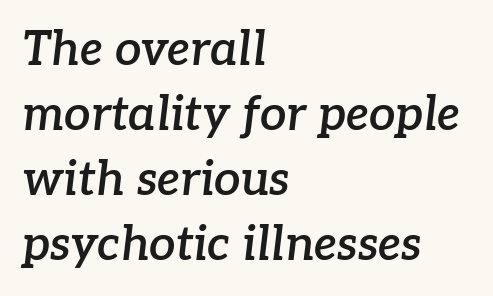
Anything drawn beneath the words? Only blank space. Note the varied advance widths — an 'i' is clearly narrower than an 'm'. The line-height multiplier appears to be the usual default. This is the in-between weight designers call semibold or demi. Caption: multi-line text, flush left, ragged right. In terms of letterform style, serifs are clearly present.
